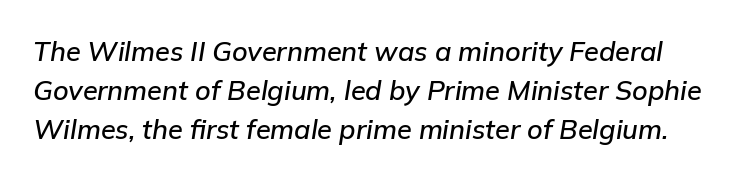
{"italic": "yes", "lean": "right", "slant_degrees": 9, "underline": "no", "line_spacing": "normal", "line_spacing_ratio": 1.44, "letter_spacing": "normal", "letter_spacing_em": 0.0, "glyph_px": 27}
